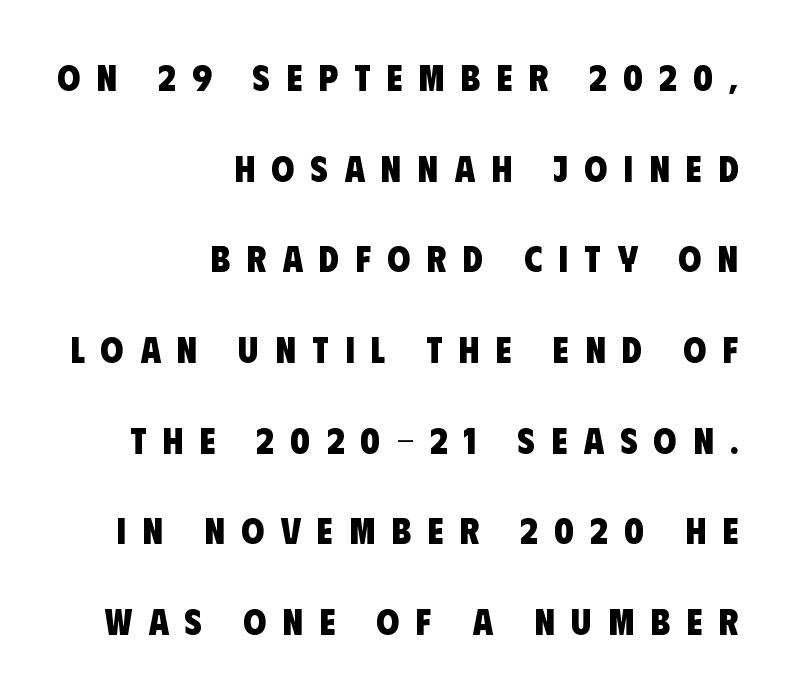
{"serif": "no", "bold": "yes", "weight": "heavy", "width": "condensed", "stroke_contrast": "low", "x_height": "large", "monospaced": "no", "underline": "no", "align": "right", "line_spacing": "loose", "line_spacing_ratio": 2.45, "letter_spacing": "wide", "letter_spacing_em": 0.44, "glyph_px": 37}
